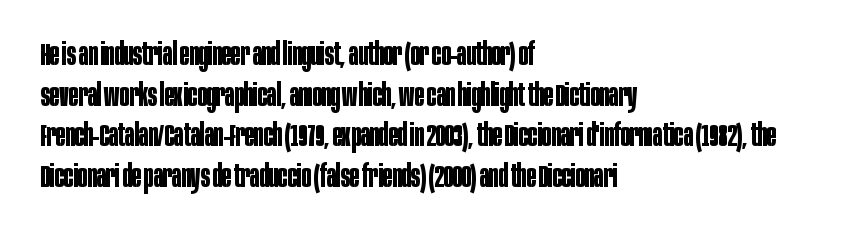
Q: Is the text bold? A: Yes.
Q: Is the text italic (slanted)? A: No, it is upright.
Q: Is the typeface a serif or a sans-serif typeface? A: Sans-serif.
Q: Is the text underlined? A: No.
Q: How is the paragraph aligned? A: Left-aligned.
Q: Is the spacing between letters normal or unusually wide? A: Normal.
Q: Is the spacing between lines tight, normal or loose? A: Normal.
Q: Width (condensed, normal, or wide)? A: Condensed.
Q: Stroke contrast? A: Low.
Q: x-height? A: Large.
Q: Monospaced? A: No.
